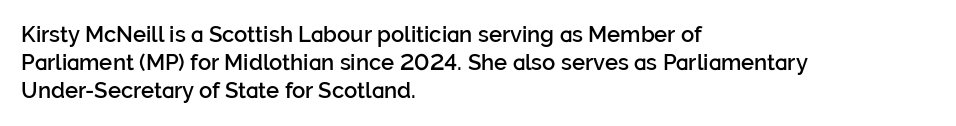
Q: Is the text bold? A: Semi-bold.
Q: Is the text italic (slanted)? A: No, it is upright.
Q: Is the text underlined? A: No.
Q: How is the paragraph aligned? A: Left-aligned.
Q: Is the spacing between letters normal or unusually wide? A: Normal.
Q: Is the spacing between lines tight, normal or loose? A: Normal.
